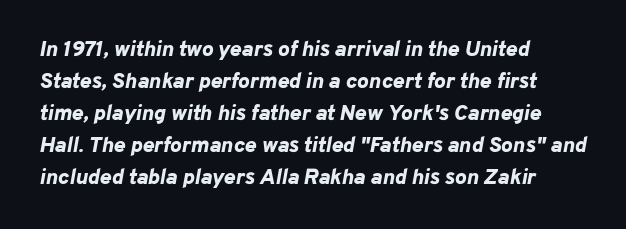
Q: Is the text bold? A: Yes.
Q: Is the text italic (slanted)? A: Yes, it leans right by about 10 degrees.
Q: Is the text underlined? A: No.
Q: How is the paragraph aligned? A: Left-aligned.
Q: Is the spacing between letters normal or unusually wide? A: Normal.
Q: Is the spacing between lines tight, normal or loose? A: Normal.
